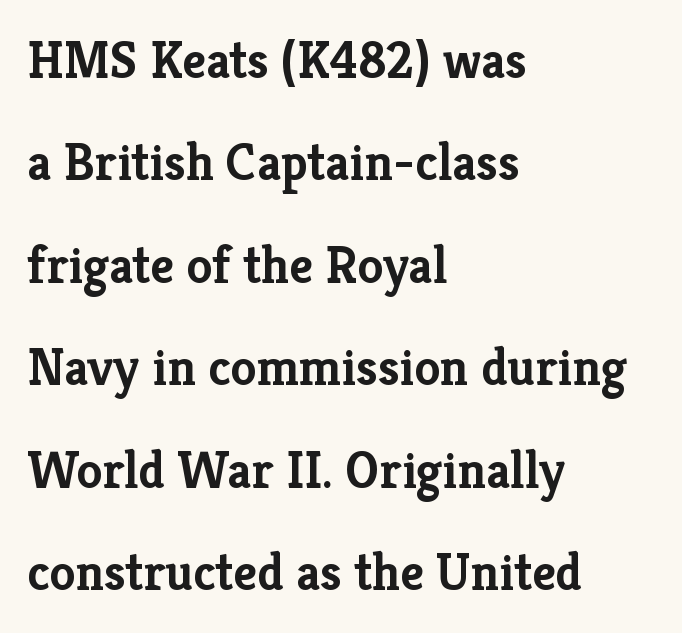
Q: Is the text bold? A: Yes.
Q: Is the text italic (slanted)? A: No, it is upright.
Q: Is the typeface a serif or a sans-serif typeface? A: Serif.
Q: Is the text underlined? A: No.
Q: How is the paragraph aligned? A: Left-aligned.
Q: Is the spacing between letters normal or unusually wide? A: Normal.
Q: Is the spacing between lines tight, normal or loose? A: Loose.
Q: Width (condensed, normal, or wide)? A: Normal.
Q: Stroke contrast? A: Low.
Q: x-height? A: Medium.
Q: Monospaced? A: No.
